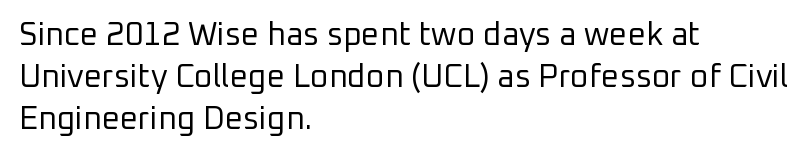
{"serif": "no", "italic": "no", "bold": "no", "weight": "regular", "width": "normal", "stroke_contrast": "low", "x_height": "medium", "monospaced": "no", "underline": "no", "align": "left", "line_spacing": "normal", "line_spacing_ratio": 1.32, "letter_spacing": "normal", "letter_spacing_em": 0.0, "glyph_px": 32}
